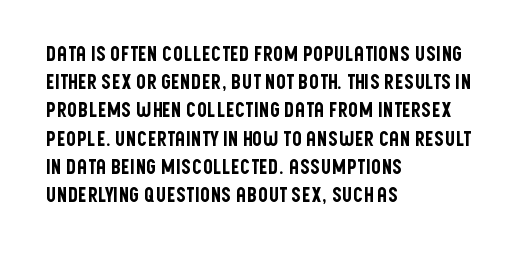
Quick note: interline space is typical. Layout note: lines flush left. The tracking reads as untouched default to a designer's eye. The passage shown is not underscored anywhere. The type sits square on the baseline with zero lean.
